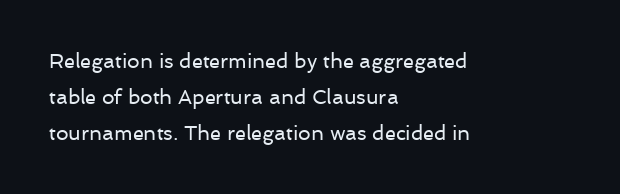
Q: Is the text bold? A: No.
Q: Is the text italic (slanted)? A: No, it is upright.
Q: Is the text underlined? A: No.
Q: How is the paragraph aligned? A: Left-aligned.
Q: Is the spacing between letters normal or unusually wide? A: Normal.
